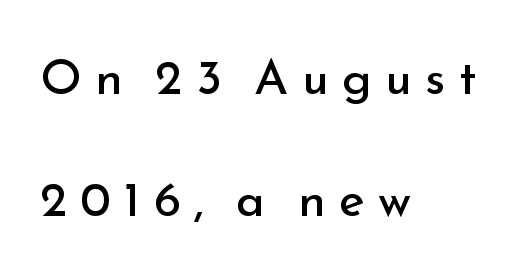
Q: Is the text bold? A: No.
Q: Is the text italic (slanted)? A: No, it is upright.
Q: Is the typeface a serif or a sans-serif typeface? A: Sans-serif.
Q: Is the text underlined? A: No.
Q: How is the paragraph aligned? A: Left-aligned.
Q: Is the spacing between letters normal or unusually wide? A: Unusually wide.
Q: Is the spacing between lines tight, normal or loose? A: Loose.
Q: Width (condensed, normal, or wide)? A: Normal.
Q: Stroke contrast? A: Low.
Q: x-height? A: Small.
Q: Monospaced? A: No.
